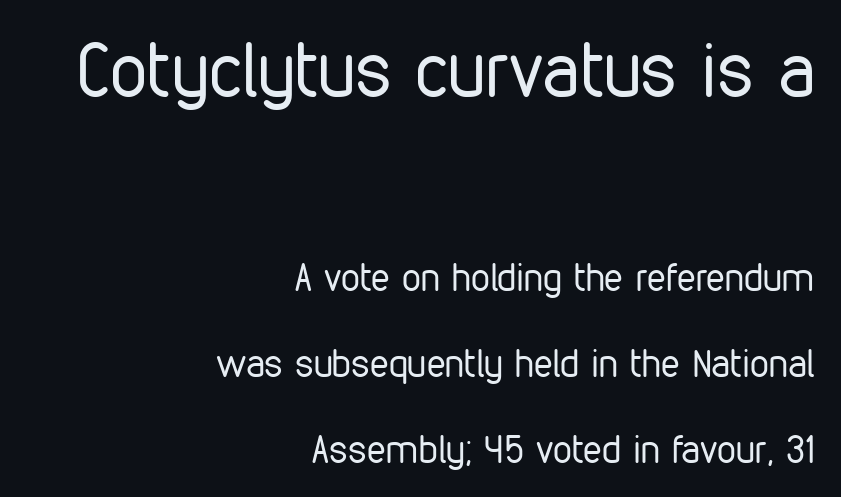
The image shows 75 px regular-weight, condensed sans-serif type, upright; set right-aligned, loose line spacing (2.26x), normal letter spacing, not underlined; the first (top) block is 1.97x larger; low stroke contrast and a medium x-height.
